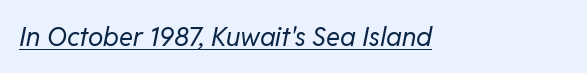
Does a line run under the words? Yes, clearly. Think standard paragraph weight, or any step lighter than that. The tracking reads as untouched default to a designer's eye. Looking at the ascenders, they clearly lean.
